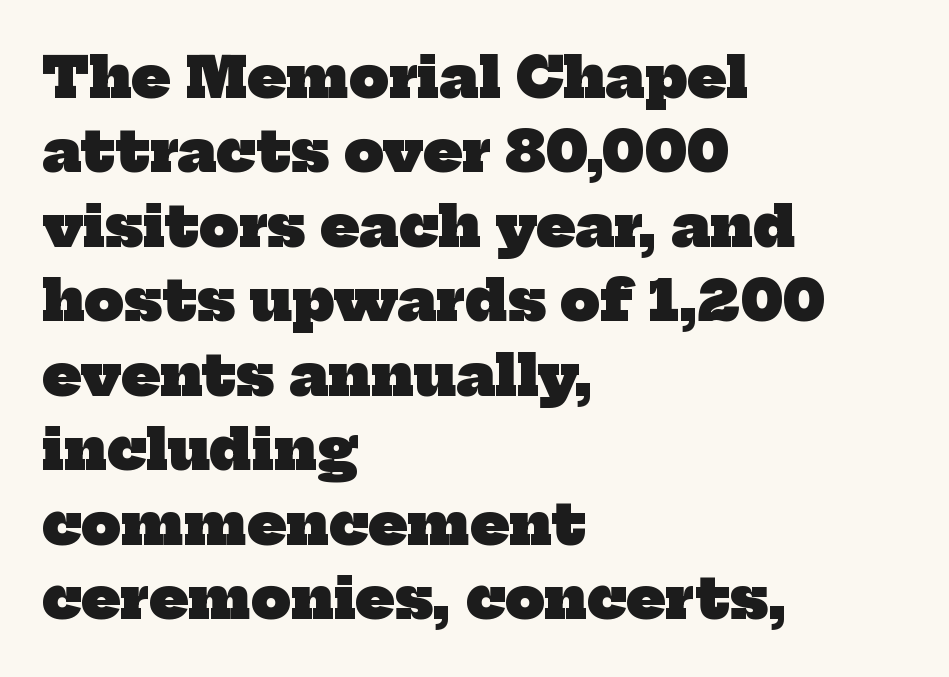
Visually the block forms a straight wall on the left and a jagged coastline on the right. A normal amount of white space separates one row of letters from the next. Heft: maximum for text — a bold. Classification — serif. Spacing verdict: proportional, widths tailored to each character. This rendering features lettering with no underline.
